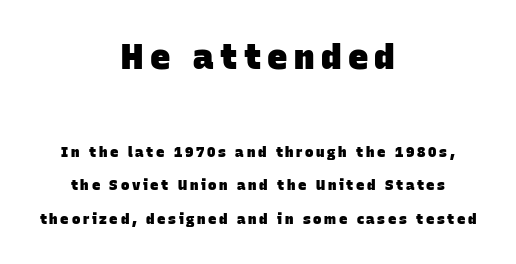
The image shows 34 px heavy sans-serif type; set centered, loose line spacing (2.36x), not underlined; the first (top) block is 2.43x larger; low stroke contrast and a large x-height.
